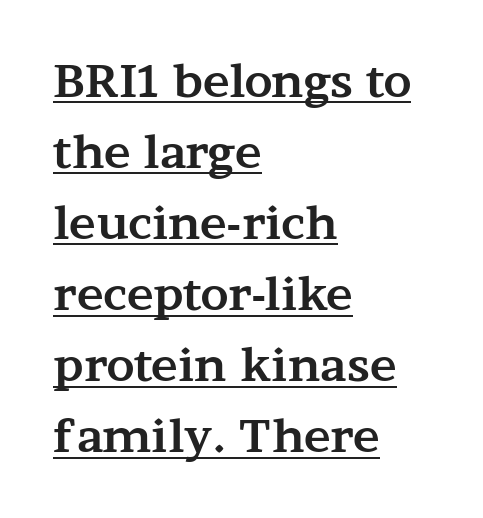
{"serif": "yes", "italic": "no", "bold": "yes", "weight": "bold", "width": "wide", "stroke_contrast": "medium", "x_height": "medium", "monospaced": "no", "underline": "yes", "align": "left", "line_spacing": "normal", "line_spacing_ratio": 1.58, "letter_spacing": "normal", "letter_spacing_em": 0.0, "glyph_px": 45}
